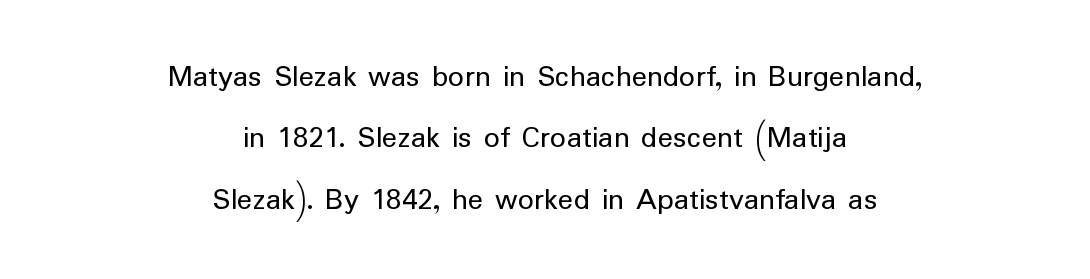
If you drew a line through each stem, it would be perfectly vertical. Nobody drew a line under any word here. In terms of letterform style, serifs are entirely absent. Varying glyph widths throughout — classic text-font behaviour. The type is set solid horizontally, with unmodified tracking.
